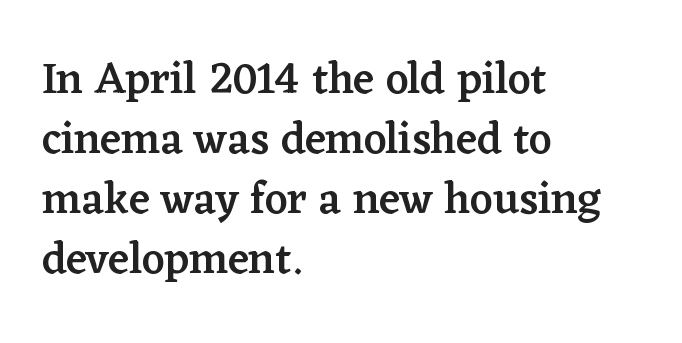
Descender tails drop into unmarked territory. Ascenders rise straight up at ninety degrees. Here the designer chose a conventional face with non-uniform glyph widths. Words appear dense and cohesive because spacing is normal. In terms of letterform style, serifs are clearly present. Typographic density is moderately raised because the face is semibold.
